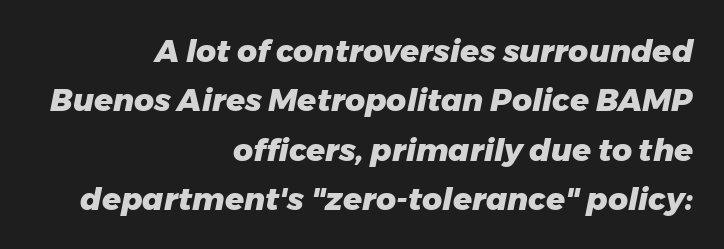
Q: Is the text bold? A: Yes.
Q: Is the text italic (slanted)? A: Yes, it leans right by about 11 degrees.
Q: Is the text underlined? A: No.
Q: How is the paragraph aligned? A: Right-aligned.
Q: Is the spacing between letters normal or unusually wide? A: Normal.
Q: Is the spacing between lines tight, normal or loose? A: Normal.
Q: Width (condensed, normal, or wide)? A: Normal.
Q: Stroke contrast? A: Low.
Q: x-height? A: Medium.
Q: Monospaced? A: No.
